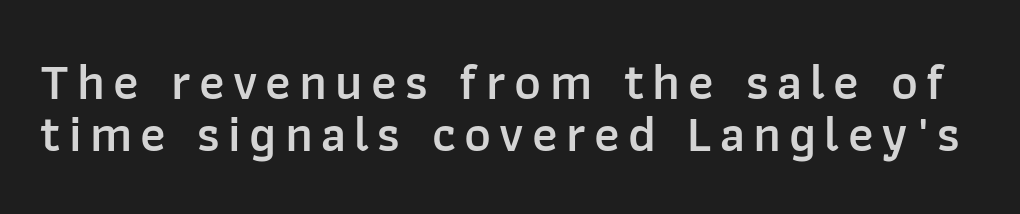
The image shows 51 px semibold sans-serif type, upright; set tight line spacing (1.01x), not underlined; low stroke contrast and a medium x-height.
